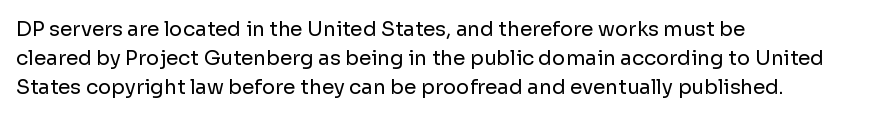
The image shows 20 px text type, upright; set left-aligned, normal line spacing (1.45x), normal letter spacing, not underlined.
